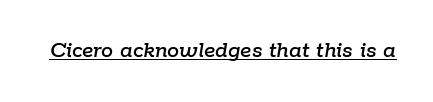
Q: Is the text italic (slanted)? A: Yes, it leans right by about 9 degrees.
Q: Is the text underlined? A: Yes.
Q: Is the spacing between letters normal or unusually wide? A: Normal.
